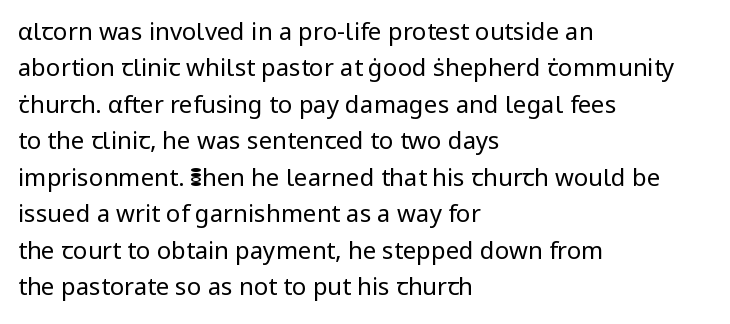
The foot of each line stays bare and open. These lines stack with their left ends in a neat column. Italic: no, the glyphs are upright roman. These lines sit exactly where default settings would place them.
